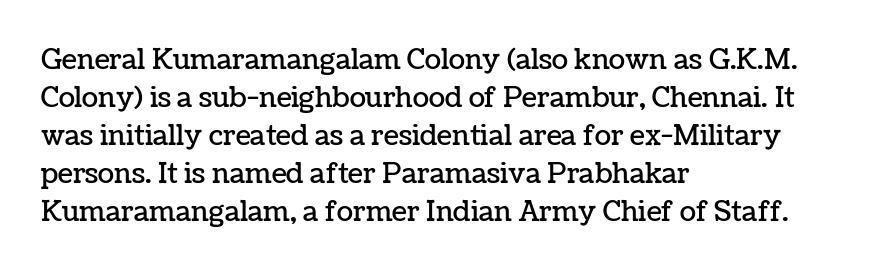
Q: Is the text italic (slanted)? A: No, it is upright.
Q: Is the text underlined? A: No.
Q: How is the paragraph aligned? A: Left-aligned.
Q: Is the spacing between letters normal or unusually wide? A: Normal.
Q: Is the spacing between lines tight, normal or loose? A: Normal.
